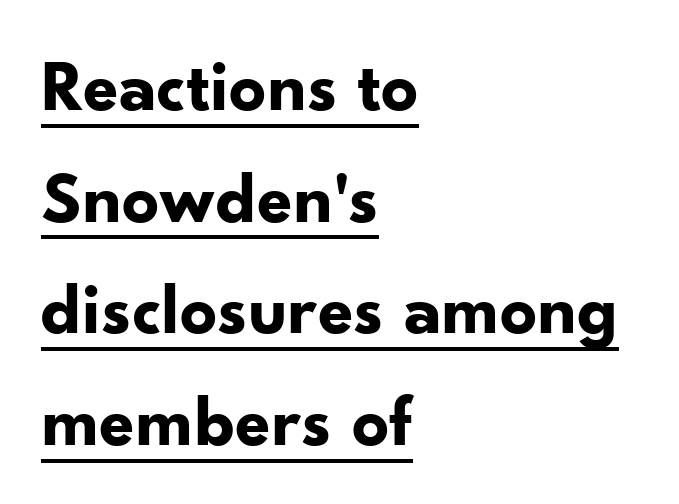
{"serif": "no", "italic": "no", "bold": "yes", "weight": "bold", "width": "normal", "stroke_contrast": "low", "x_height": "small", "monospaced": "no", "underline": "yes", "align": "left", "line_spacing": "normal", "line_spacing_ratio": 1.53, "letter_spacing": "normal", "letter_spacing_em": 0.0, "glyph_px": 73}
